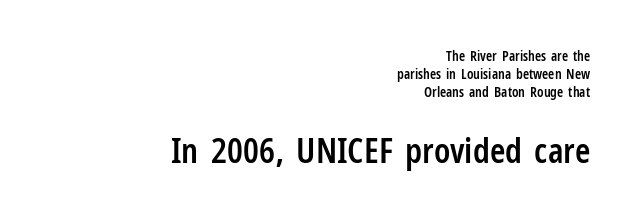
The image shows 35 px semibold, condensed sans-serif type, upright; set right-aligned, normal line spacing (1.27x), normal letter spacing, not underlined; the second (bottom) block is 2.5x larger; low stroke contrast and a medium x-height.
